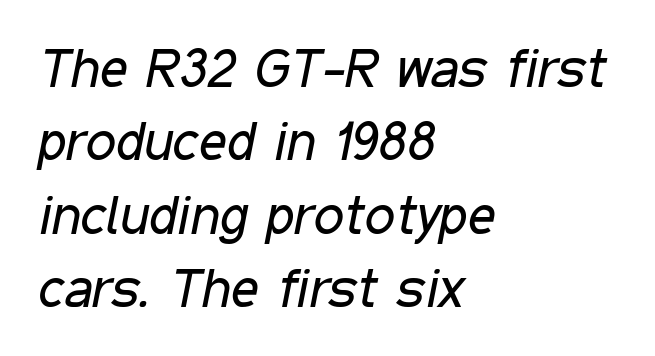
The image shows 54 px regular-weight, condensed type, italic (leaning right); set left-aligned, normal line spacing (1.36x), normal letter spacing, not underlined; low stroke contrast and a medium x-height.
